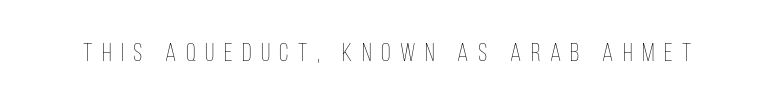
The image shows 25 px text type, upright; set unusually wide letter spacing (+0.38 em), not underlined.
